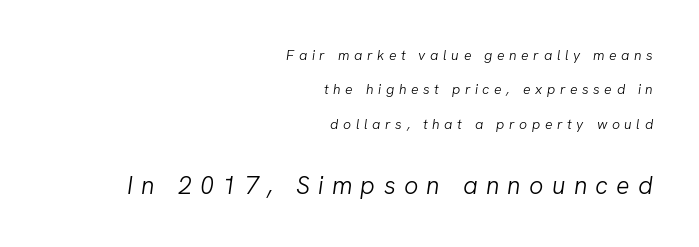
This sample trades compactness for vertical openness between lines. The specimen reads as italic at a glance. These lines are set flush right with a ragged left edge. Whoever set this made the second block the dominant, larger element. The line texture is sparse and dotted thanks to wide tracking.
